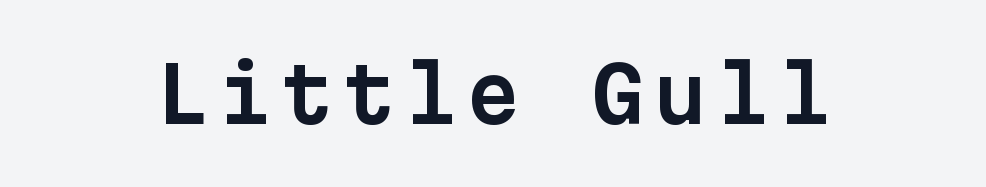
Q: Is the text italic (slanted)? A: No, it is upright.
Q: Is the typeface a serif or a sans-serif typeface? A: Sans-serif.
Q: Is the text underlined? A: No.
Q: Width (condensed, normal, or wide)? A: Normal.
Q: Stroke contrast? A: Low.
Q: x-height? A: Medium.
Q: Monospaced? A: Yes.
